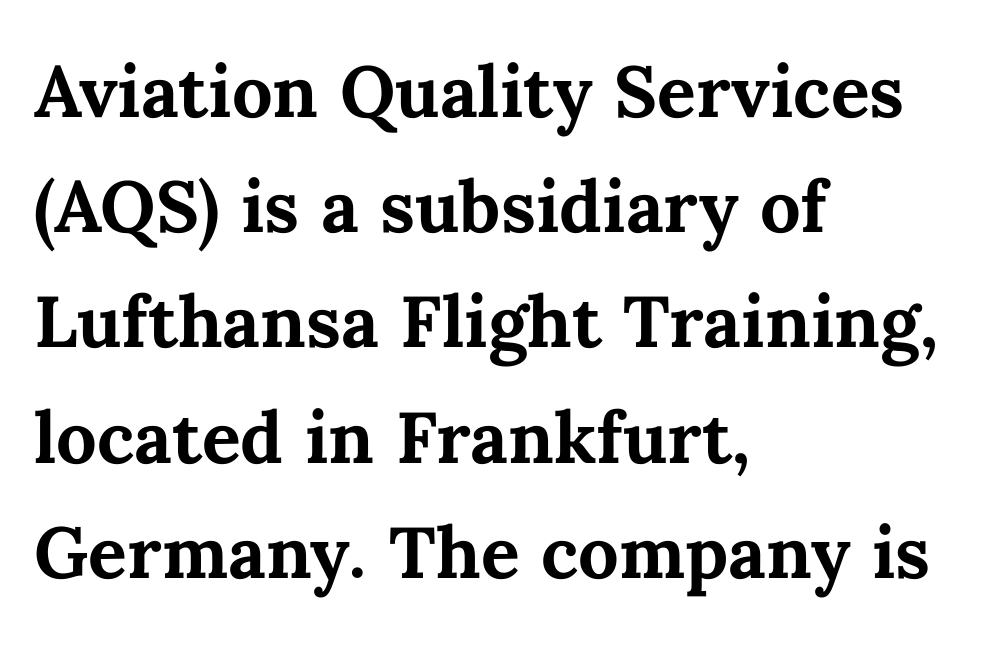
{"italic": "no", "bold": "yes", "weight": "bold", "width": "normal", "stroke_contrast": "medium", "x_height": "medium", "monospaced": "no", "underline": "no", "align": "left", "line_spacing": "normal", "line_spacing_ratio": 1.6, "letter_spacing": "normal", "letter_spacing_em": 0.0, "glyph_px": 72}
